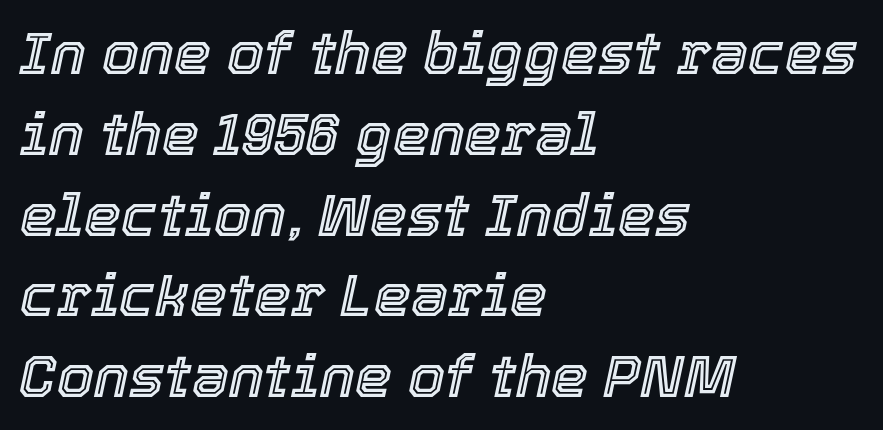
The image shows 59 px text type, italic (leaning right); set left-aligned, normal line spacing (1.37x), normal letter spacing, not underlined; a medium x-height.
